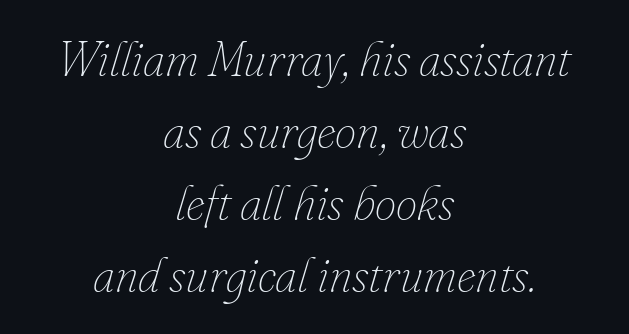
Q: Is the text bold? A: No.
Q: Is the text italic (slanted)? A: Yes, it leans right by about 16 degrees.
Q: Is the text underlined? A: No.
Q: How is the paragraph aligned? A: Centered.
Q: Is the spacing between letters normal or unusually wide? A: Normal.
Q: Is the spacing between lines tight, normal or loose? A: Normal.
Q: Width (condensed, normal, or wide)? A: Normal.
Q: Stroke contrast? A: Low.
Q: x-height? A: Small.
Q: Monospaced? A: No.
